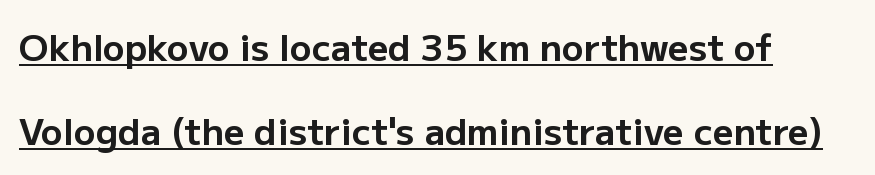
{"serif": "no", "italic": "no", "bold": "yes", "weight": "bold", "width": "normal", "stroke_contrast": "low", "x_height": "medium", "monospaced": "no", "underline": "yes", "align": "left", "line_spacing": "loose", "line_spacing_ratio": 2.32, "letter_spacing": "normal", "letter_spacing_em": 0.0, "glyph_px": 36}
